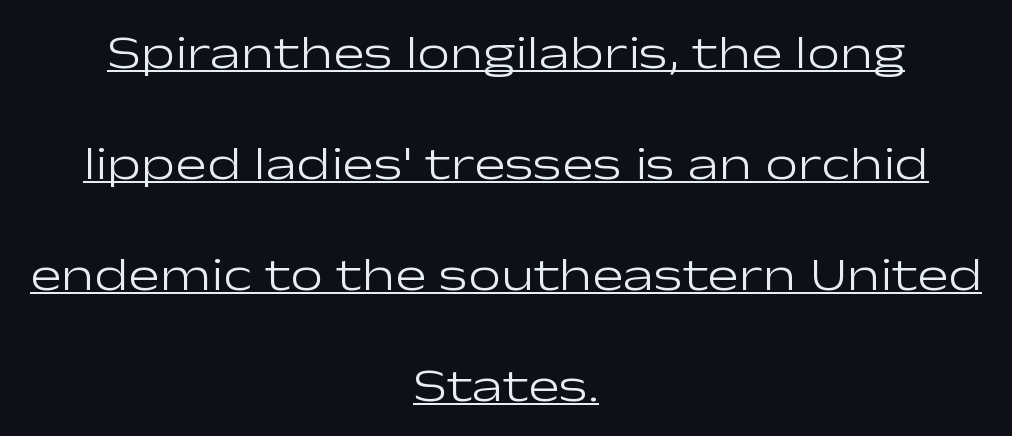
{"serif": "no", "italic": "no", "bold": "no", "weight": "light", "width": "wide", "stroke_contrast": "low", "x_height": "medium", "monospaced": "no", "underline": "yes", "align": "center", "line_spacing": "loose", "line_spacing_ratio": 2.36, "letter_spacing": "normal", "letter_spacing_em": 0.0, "glyph_px": 47}
